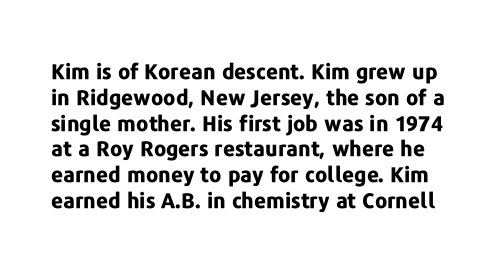
Glance below the letters and you will spot only blank space. The font's upright variant was chosen for this text. Glyph-to-glyph distance matches everyday printed text. The sample has been set heavy, in full bold.
